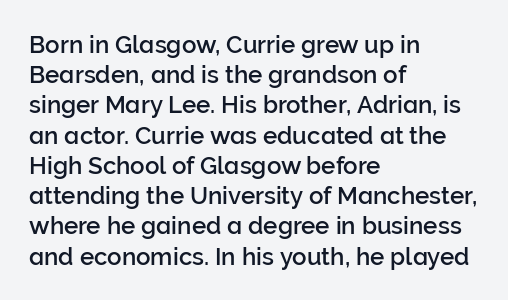
{"italic": "no", "underline": "no", "align": "left", "line_spacing": "normal", "line_spacing_ratio": 1.26, "letter_spacing": "normal", "letter_spacing_em": 0.0, "glyph_px": 24}
